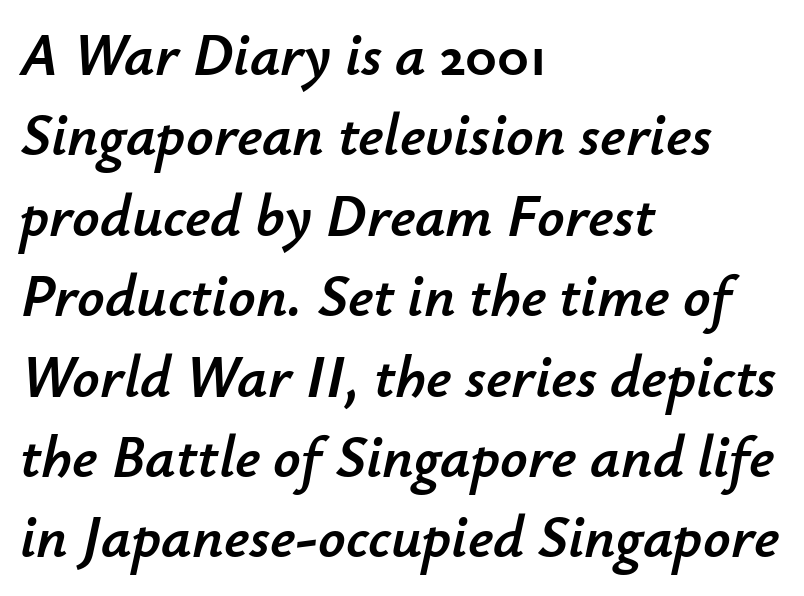
This rendering features lettering with no underline. A typesetter would mark this as italic. The text block is weighted toward the left margin, trailing off unevenly rightward. A typesetter would call this zero additional tracking. Spacing verdict: proportional, widths tailored to each character. The rendering uses a moderate line-height, typical for paragraphs.
